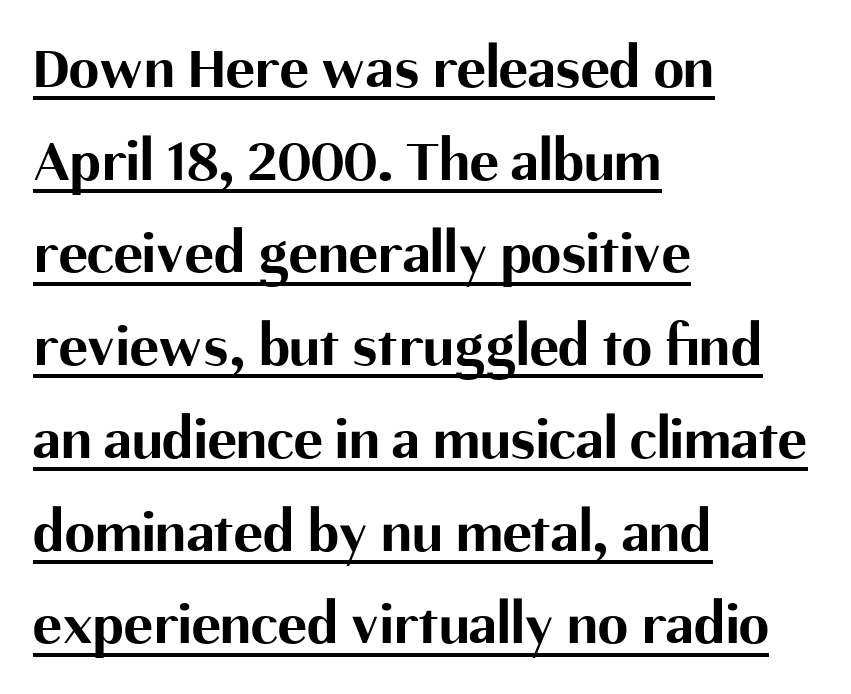
The typeface chosen for these lines omits serifs. Tall strokes in this sample are plumb rather than angled. Alignment: flush left. Glance below the letters and you will spot a drawn line. The face used here is proportionally spaced, like ordinary book or web type.
